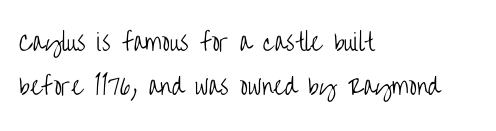
The image shows 23 px text type, upright; set left-aligned, loose line spacing (1.93x), normal letter spacing, not underlined.
